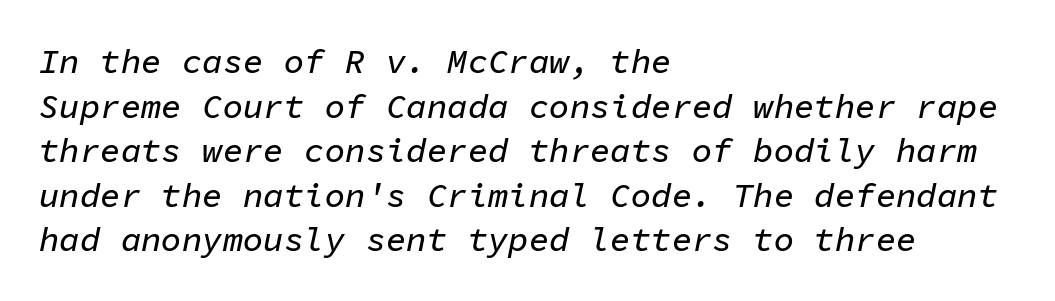
Q: Is the text italic (slanted)? A: Yes, it leans right by about 11 degrees.
Q: Is the text underlined? A: No.
Q: How is the paragraph aligned? A: Left-aligned.
Q: Is the spacing between letters normal or unusually wide? A: Normal.
Q: Is the spacing between lines tight, normal or loose? A: Normal.
Q: Width (condensed, normal, or wide)? A: Normal.
Q: Stroke contrast? A: Low.
Q: x-height? A: Medium.
Q: Monospaced? A: Yes.
